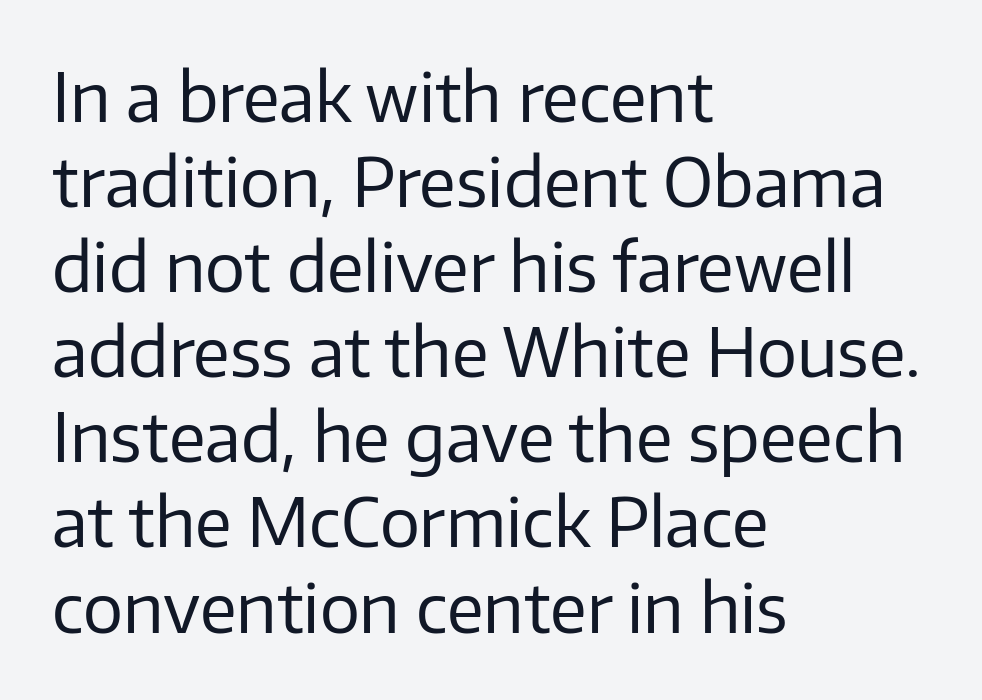
{"serif": "no", "italic": "no", "bold": "no", "weight": "regular", "width": "normal", "stroke_contrast": "low", "x_height": "medium", "monospaced": "no", "underline": "no", "align": "left", "line_spacing": "normal", "line_spacing_ratio": 1.27, "letter_spacing": "normal", "letter_spacing_em": 0.0, "glyph_px": 67}
